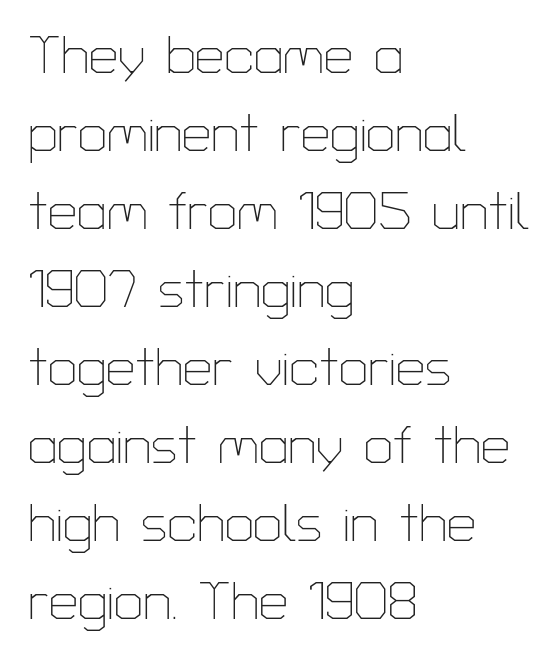
{"serif": "no", "italic": "no", "bold": "no", "weight": "thin", "width": "normal", "stroke_contrast": "low", "x_height": "medium", "monospaced": "no", "underline": "no", "align": "left", "line_spacing": "normal", "line_spacing_ratio": 1.5, "letter_spacing": "normal", "letter_spacing_em": 0.0, "glyph_px": 52}
